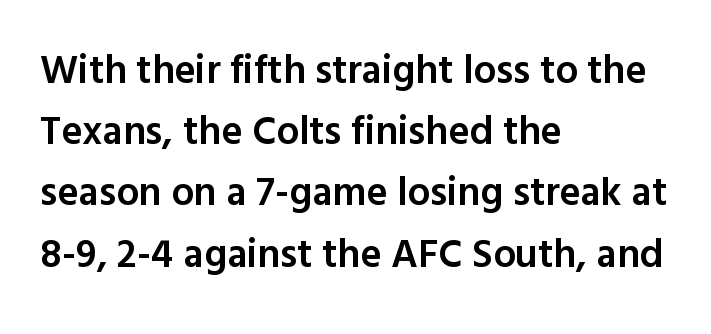
{"serif": "no", "italic": "no", "bold": "semi", "weight": "semibold", "width": "normal", "x_height": "medium", "monospaced": "no", "underline": "no", "align": "left", "line_spacing": "normal", "line_spacing_ratio": 1.53, "letter_spacing": "normal", "letter_spacing_em": 0.0, "glyph_px": 40}
